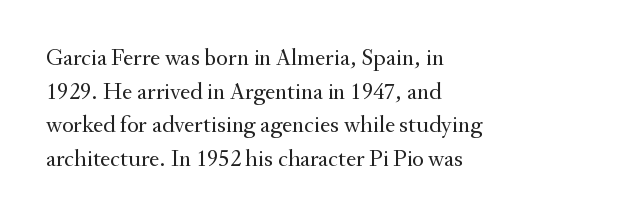
Does the copy run flush right? No — it runs flush left. Does extra space separate the letters? No, they use regular spacing. The letters look calm and open, with moderate or lighter stems. Beneath every word, the page is bare. Normally led — the rows are evenly, conventionally spaced.
